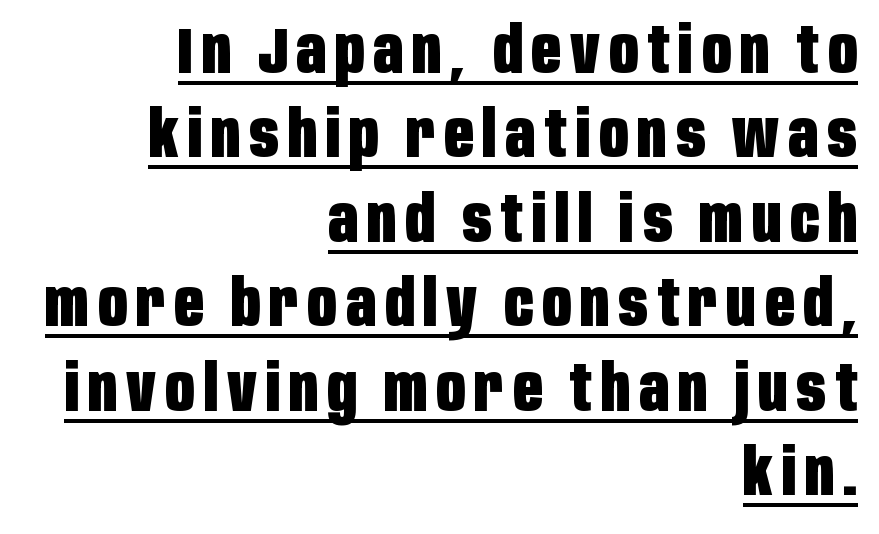
Decoration check: the copy is underlined. You could not count columns in this text — the font is proportionally spaced. Regarding serifs, this sample does without them. Each line ends at the same right margin while the left side varies. In terms of posture, this sample is upright.
